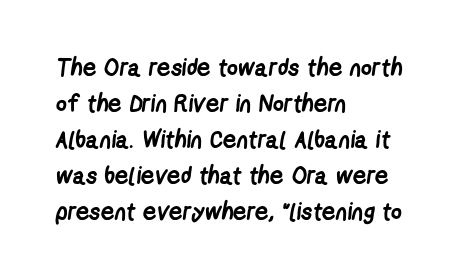
Q: Is the text bold? A: Yes.
Q: Is the text underlined? A: No.
Q: How is the paragraph aligned? A: Left-aligned.
Q: Is the spacing between letters normal or unusually wide? A: Normal.
Q: Is the spacing between lines tight, normal or loose? A: Normal.
